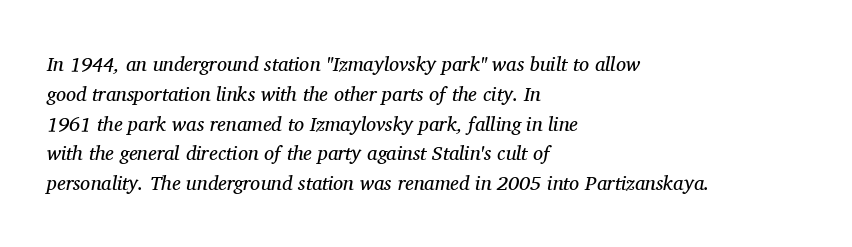
Q: Is the text bold? A: No.
Q: Is the text italic (slanted)? A: Yes, it leans right by about 11 degrees.
Q: Is the text underlined? A: No.
Q: How is the paragraph aligned? A: Left-aligned.
Q: Is the spacing between letters normal or unusually wide? A: Normal.
Q: Is the spacing between lines tight, normal or loose? A: Normal.
